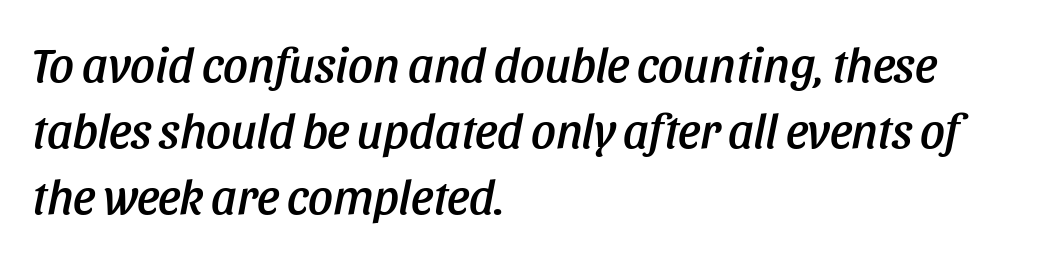
The image shows 49 px condensed type, italic (leaning right); set left-aligned, normal line spacing (1.35x), normal letter spacing, not underlined; low stroke contrast and a large x-height.
